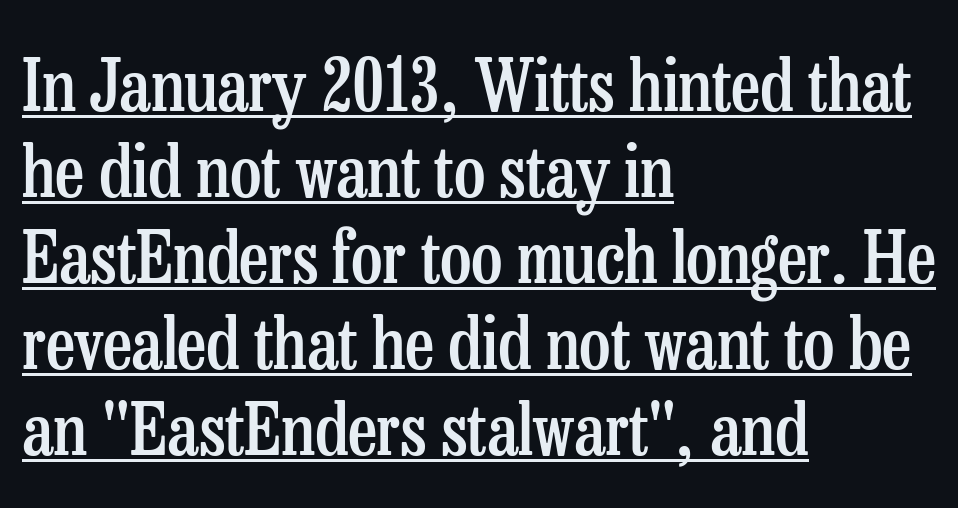
Q: Is the text bold? A: Semi-bold.
Q: Is the text italic (slanted)? A: No, it is upright.
Q: Is the typeface a serif or a sans-serif typeface? A: Serif.
Q: Is the text underlined? A: Yes.
Q: How is the paragraph aligned? A: Left-aligned.
Q: Is the spacing between letters normal or unusually wide? A: Normal.
Q: Width (condensed, normal, or wide)? A: Condensed.
Q: Stroke contrast? A: Low.
Q: x-height? A: Medium.
Q: Monospaced? A: No.
